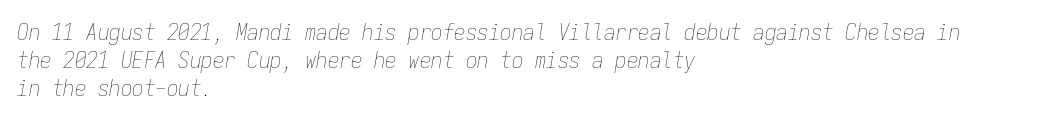
{"italic": "yes", "lean": "right", "slant_degrees": 9, "bold": "no", "underline": "no", "align": "left", "line_spacing_ratio": 1.22, "letter_spacing": "normal", "letter_spacing_em": 0.0, "glyph_px": 23}
